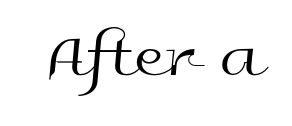
The foot of each line stays bare and open. Tracking value appears to be zero — textbook default spacing. This is the regular roman posture of the typeface. This is sans-serif lettering, the kind often seen on screens and signage. Varying glyph widths throughout — classic text-font behaviour.
